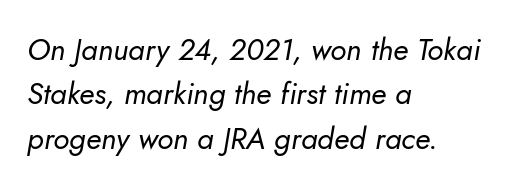
The image shows 30 px regular-weight type, italic (leaning right); set left-aligned, normal line spacing (1.48x), normal letter spacing, not underlined; low stroke contrast and a small x-height.
